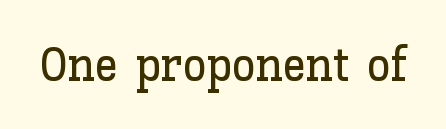
Spacing verdict: proportional, widths tailored to each character. Posture: upright roman. Has an underline been added? It has not. Spacing between characters is what you'd get straight out of the box.
